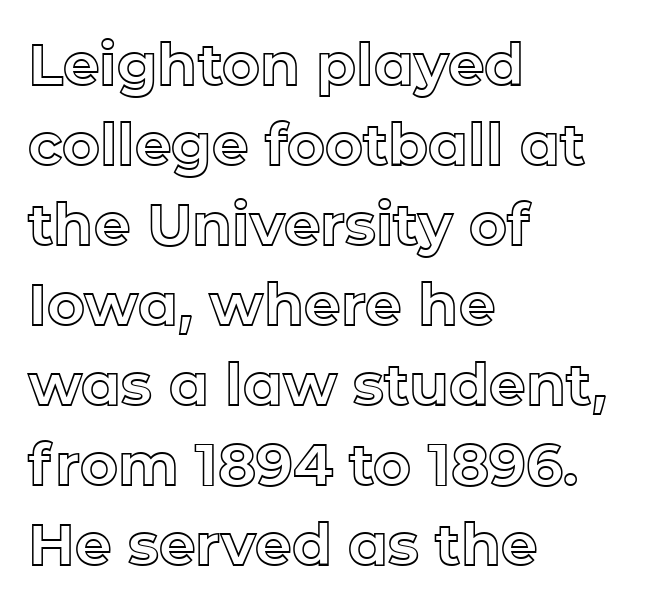
Glyph-to-glyph distance matches everyday printed text. Does the copy run flush right? No — it runs flush left. The designer left line spacing at the default. Note the varied advance widths — an 'i' is clearly narrower than an 'm'. Descenders hang freely into open space.
